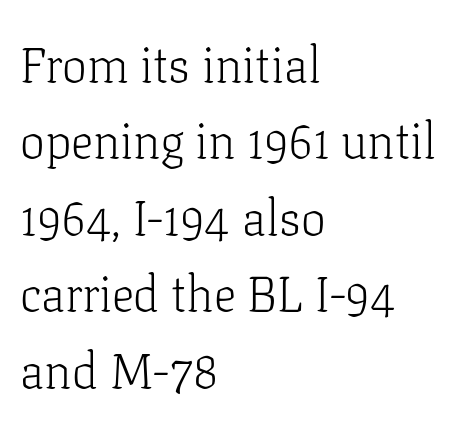
The lettering holds an erect, upright posture throughout. Heft: none added — not bold. Underline: absent. A typesetter would call this proportional, since set widths differ per character.
